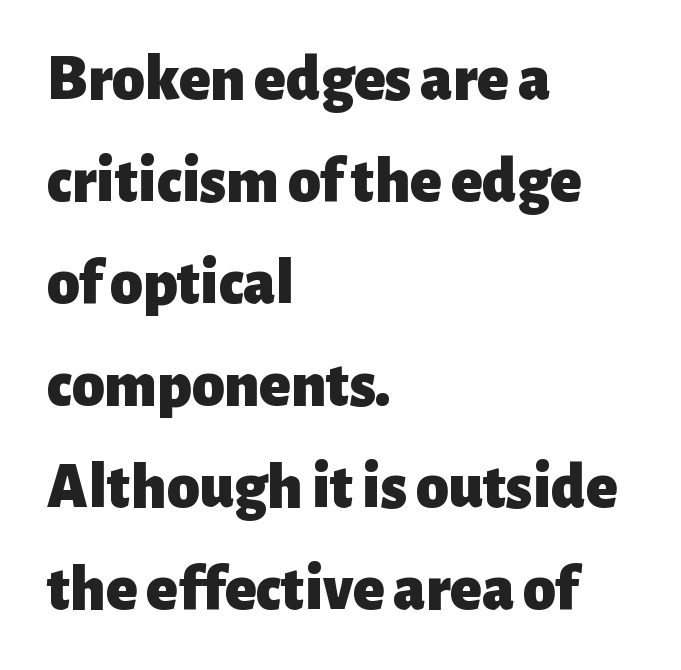
Q: Is the text bold? A: Yes.
Q: Is the text italic (slanted)? A: No, it is upright.
Q: Is the typeface a serif or a sans-serif typeface? A: Sans-serif.
Q: Is the text underlined? A: No.
Q: How is the paragraph aligned? A: Left-aligned.
Q: Is the spacing between letters normal or unusually wide? A: Normal.
Q: Is the spacing between lines tight, normal or loose? A: Normal.
Q: Width (condensed, normal, or wide)? A: Normal.
Q: Stroke contrast? A: Low.
Q: x-height? A: Medium.
Q: Monospaced? A: No.
